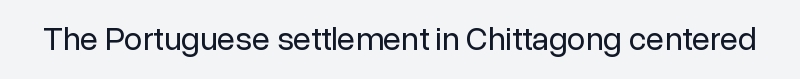
Q: Is the text bold? A: No.
Q: Is the text italic (slanted)? A: No, it is upright.
Q: Is the typeface a serif or a sans-serif typeface? A: Sans-serif.
Q: Is the text underlined? A: No.
Q: Is the spacing between letters normal or unusually wide? A: Normal.
Q: Width (condensed, normal, or wide)? A: Normal.
Q: Stroke contrast? A: Low.
Q: x-height? A: Medium.
Q: Monospaced? A: No.
